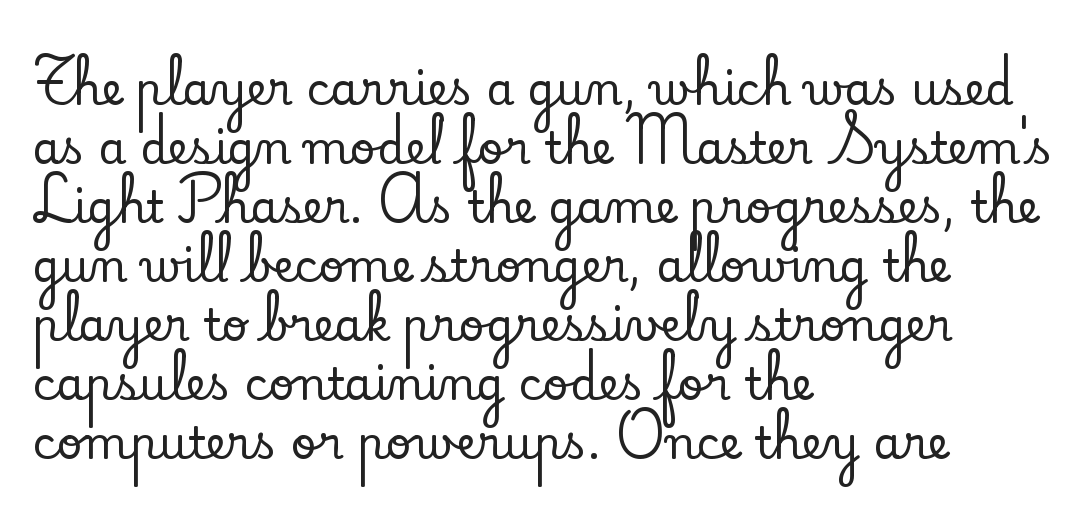
Old-style or modern, the face here clearly has serifs. Think of a printed novel: that variable character pitch is what you see here. Caption: standard tracking, unaltered. This rendering uses left alignment, leaving the right contour irregular.
